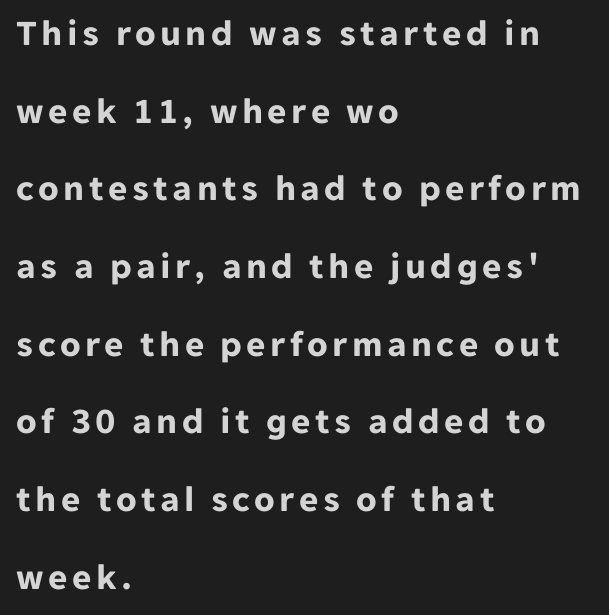
{"serif": "no", "italic": "no", "bold": "yes", "weight": "bold", "width": "normal", "stroke_contrast": "low", "x_height": "medium", "monospaced": "no", "underline": "no", "align": "left", "line_spacing": "loose", "line_spacing_ratio": 2.1, "glyph_px": 37}
